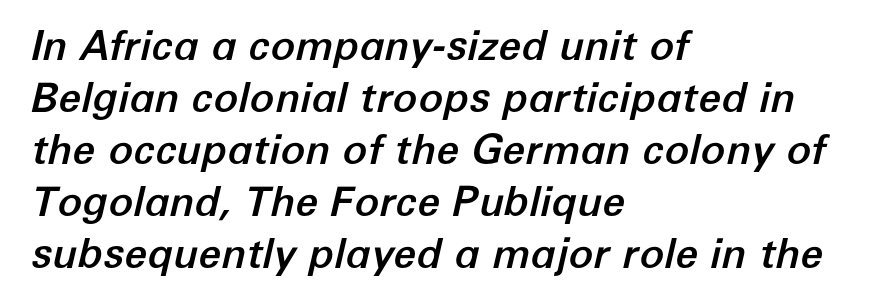
{"italic": "yes", "lean": "right", "slant_degrees": 12, "width": "normal", "stroke_contrast": "low", "x_height": "medium", "monospaced": "no", "underline": "no", "align": "left", "line_spacing": "normal", "line_spacing_ratio": 1.27, "letter_spacing": "normal", "letter_spacing_em": 0.0, "glyph_px": 41}
